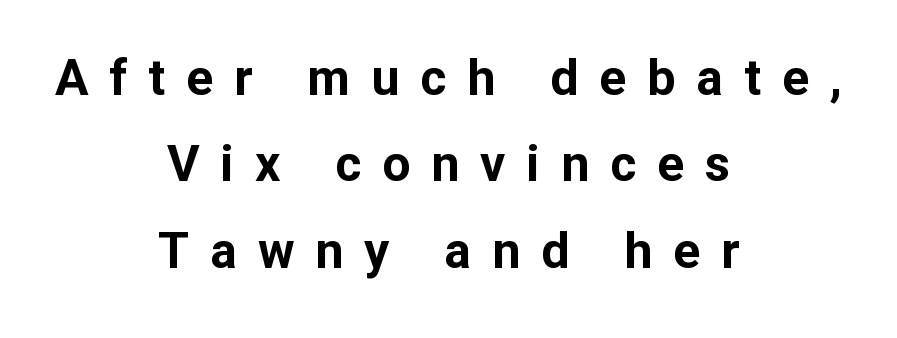
Q: Is the text bold? A: Yes.
Q: Is the text italic (slanted)? A: No, it is upright.
Q: Is the typeface a serif or a sans-serif typeface? A: Sans-serif.
Q: Is the text underlined? A: No.
Q: How is the paragraph aligned? A: Centered.
Q: Is the spacing between letters normal or unusually wide? A: Unusually wide.
Q: Width (condensed, normal, or wide)? A: Normal.
Q: Stroke contrast? A: Low.
Q: x-height? A: Medium.
Q: Monospaced? A: No.
